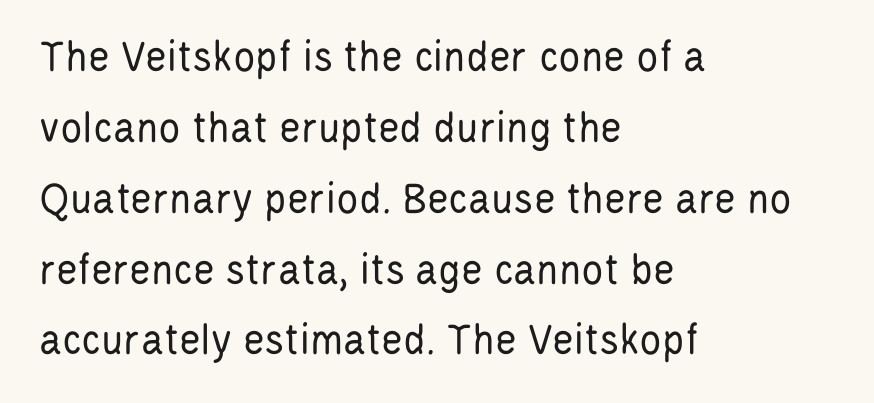
The image shows 46 px regular-weight, condensed sans-serif type, upright; set left-aligned, normal line spacing (1.54x), normal letter spacing, not underlined; low stroke contrast and a large x-height.
